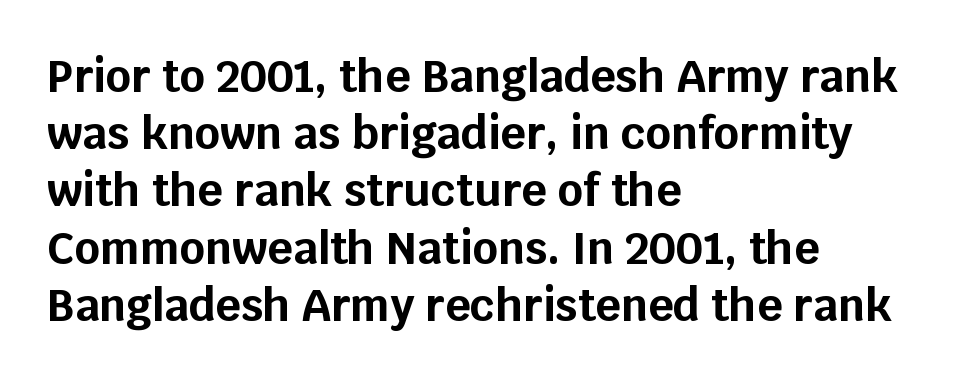
The image shows 44 px bold sans-serif type, upright; set left-aligned, normal line spacing (1.3x), normal letter spacing, not underlined; low stroke contrast and a large x-height.
